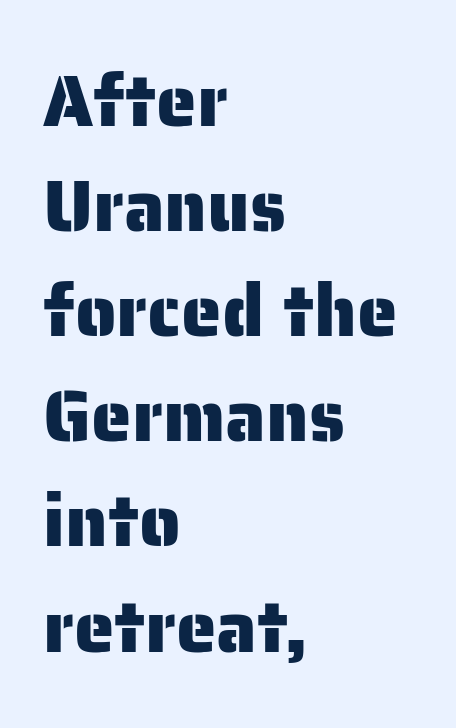
{"serif": "no", "italic": "no", "width": "normal", "stroke_contrast": "low", "x_height": "medium", "monospaced": "no", "underline": "no", "align": "left", "line_spacing": "normal", "line_spacing_ratio": 1.44, "letter_spacing": "normal", "letter_spacing_em": 0.0, "glyph_px": 73}
